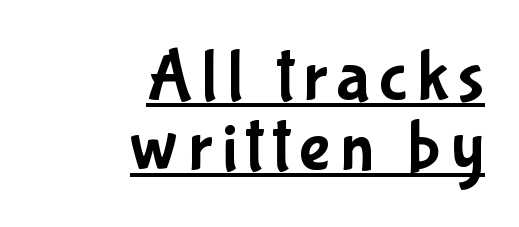
{"serif": "no", "italic": "no", "width": "condensed", "stroke_contrast": "low", "x_height": "medium", "monospaced": "no", "underline": "yes", "align": "right", "line_spacing": "tight", "line_spacing_ratio": 0.96, "glyph_px": 73}
